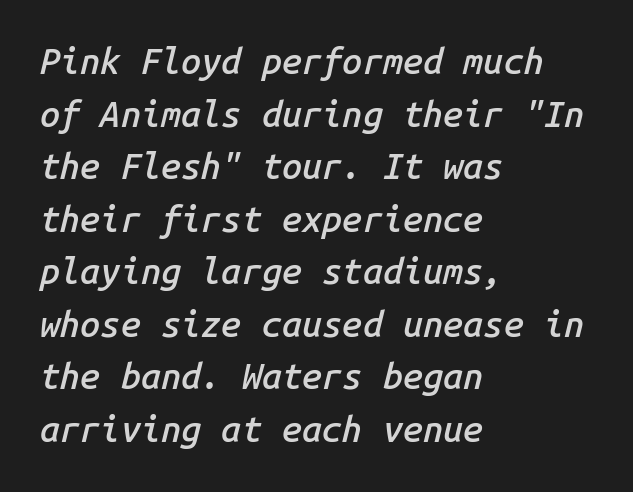
Q: Is the text bold? A: Semi-bold.
Q: Is the text italic (slanted)? A: Yes, it leans right by about 14 degrees.
Q: Is the text underlined? A: No.
Q: How is the paragraph aligned? A: Left-aligned.
Q: Is the spacing between letters normal or unusually wide? A: Normal.
Q: Is the spacing between lines tight, normal or loose? A: Normal.
Q: Width (condensed, normal, or wide)? A: Normal.
Q: Stroke contrast? A: Low.
Q: x-height? A: Medium.
Q: Monospaced? A: Yes.
